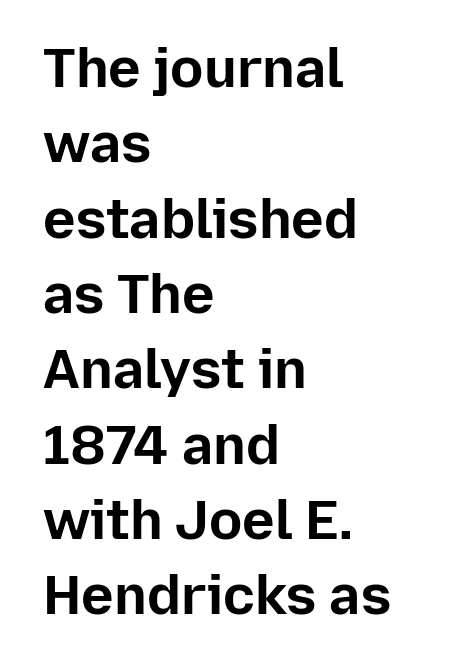
Line spacing here is normal. Rule under the text: the space is simply empty. Italic? Not at all — the glyphs are vertical. Is the letter spacing exaggerated? No — it looks like the ordinary default. The typesetter chose a ragged-right arrangement here.
